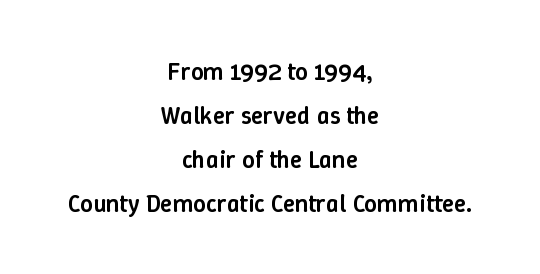
The image shows 25 px text type, upright; set centered, line spacing 1.76x, normal letter spacing, not underlined.
